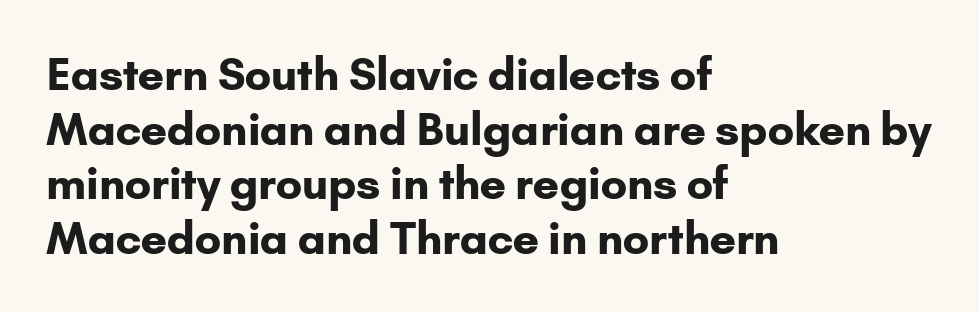
The image shows 44 px bold sans-serif type, upright; set left-aligned, line spacing 1.24x, normal letter spacing, not underlined; low stroke contrast and a small x-height.
